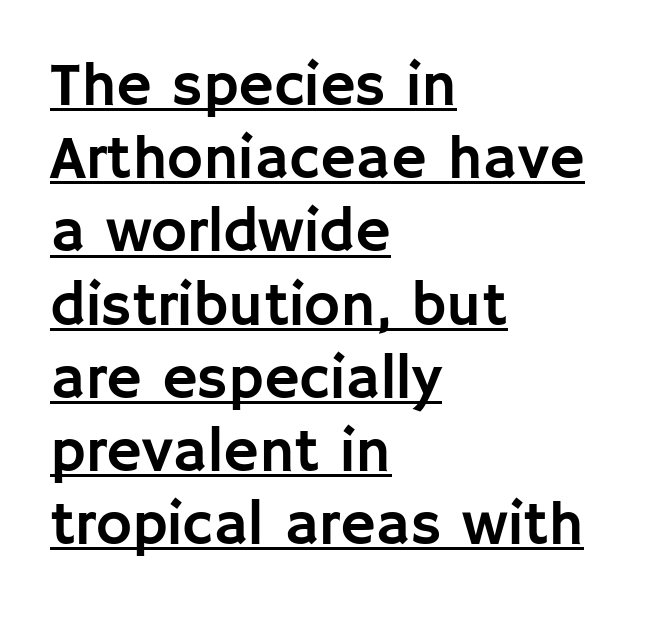
The specimen includes a rule beneath the text block's lines. Do the characters align in a grid? No, the font is proportional. Spacing between characters is what you'd get straight out of the box. These lines are set flush left with a ragged right edge. Ordinary non-slanted type is in use. Regarding serifs, this sample does without them.
